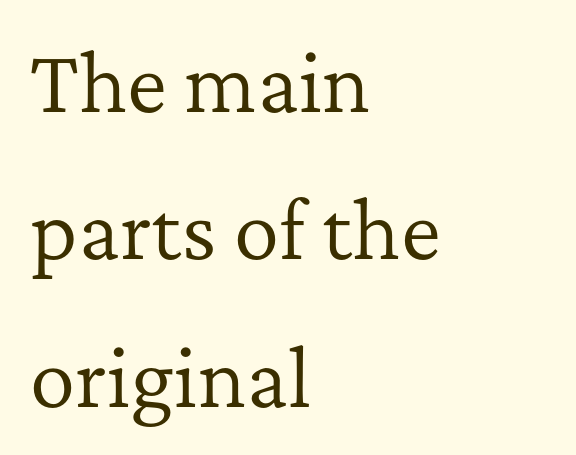
The image shows 76 px regular-weight serif type, upright; set left-aligned, loose line spacing (1.94x), normal letter spacing, not underlined; low stroke contrast and a medium x-height.
